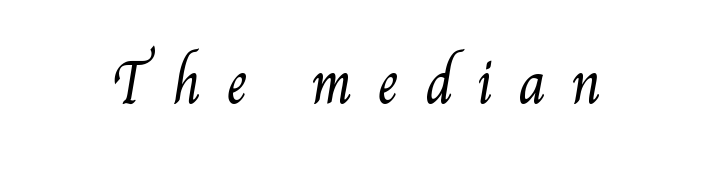
Q: Is the text bold? A: No.
Q: Is the text underlined? A: No.
Q: Is the spacing between letters normal or unusually wide? A: Unusually wide.
Q: Width (condensed, normal, or wide)? A: Condensed.
Q: Stroke contrast? A: Medium.
Q: x-height? A: Small.
Q: Monospaced? A: No.
